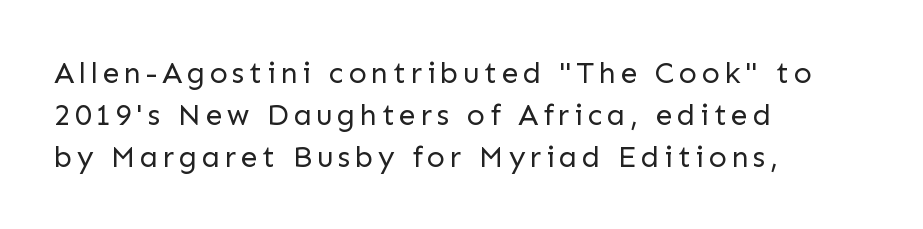
{"serif": "no", "italic": "no", "bold": "no", "weight": "regular", "width": "normal", "stroke_contrast": "low", "x_height": "medium", "monospaced": "no", "underline": "no", "align": "left", "line_spacing": "normal", "line_spacing_ratio": 1.4, "glyph_px": 30}
